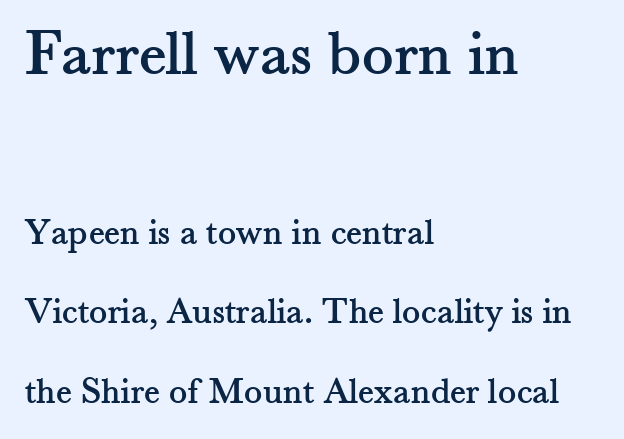
The image shows 66 px serif type, upright; set left-aligned, loose line spacing (2.09x), normal letter spacing, not underlined; the first (top) block is 1.74x larger; medium stroke contrast and a small x-height.
